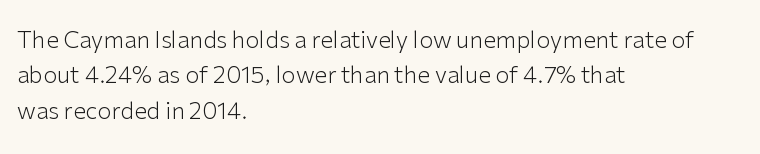
Q: Is the text bold? A: No.
Q: Is the text italic (slanted)? A: No, it is upright.
Q: Is the text underlined? A: No.
Q: How is the paragraph aligned? A: Left-aligned.
Q: Is the spacing between letters normal or unusually wide? A: Normal.
Q: Is the spacing between lines tight, normal or loose? A: Normal.
